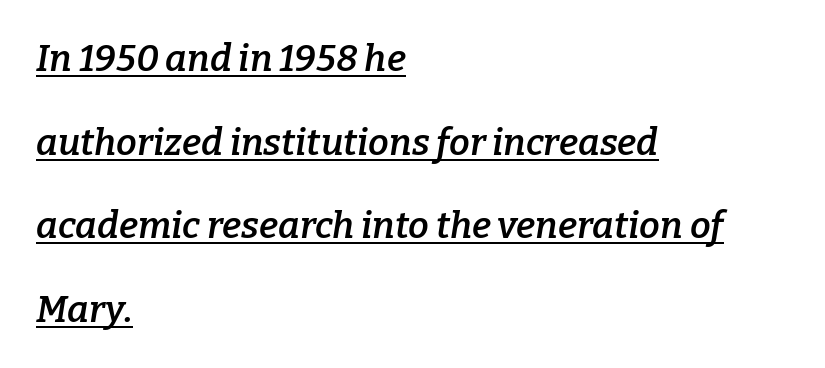
A typesetter would label this face a serif. Emphasis by weight is partial: semibold. Note the varied advance widths — an 'i' is clearly narrower than an 'm'. The passage is arranged the way most books set body copy — flush left. If you measured baseline to baseline, you'd find a long distance. The lettering tilts uniformly, giving the passage an italic look.
